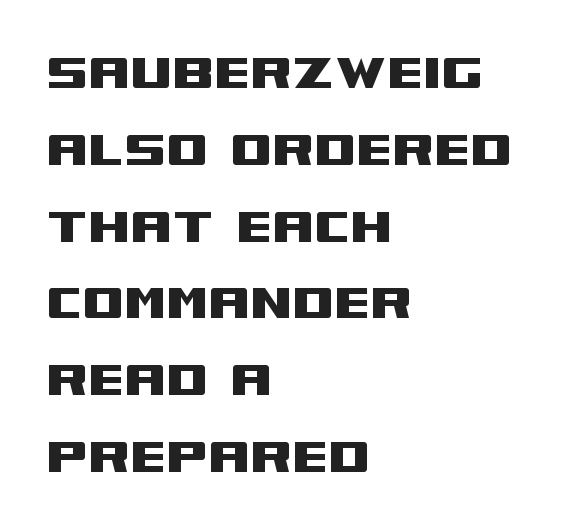
{"serif": "no", "italic": "no", "width": "wide", "stroke_contrast": "medium", "x_height": "large", "monospaced": "no", "underline": "no", "align": "left", "line_spacing": "normal", "line_spacing_ratio": 1.28, "letter_spacing": "normal", "letter_spacing_em": 0.0, "glyph_px": 60}
